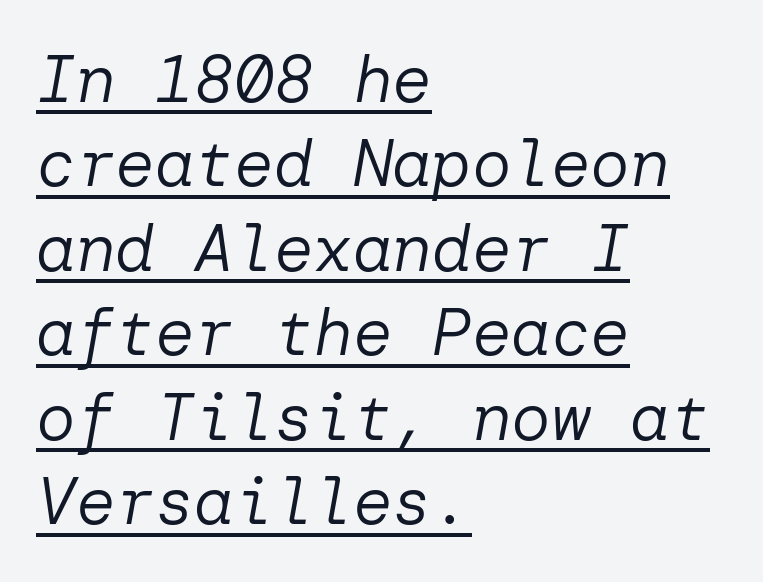
Q: Is the text bold? A: No.
Q: Is the text italic (slanted)? A: Yes, it leans right by about 10 degrees.
Q: Is the text underlined? A: Yes.
Q: How is the paragraph aligned? A: Left-aligned.
Q: Is the spacing between letters normal or unusually wide? A: Normal.
Q: Is the spacing between lines tight, normal or loose? A: Normal.
Q: Width (condensed, normal, or wide)? A: Normal.
Q: Stroke contrast? A: Low.
Q: x-height? A: Medium.
